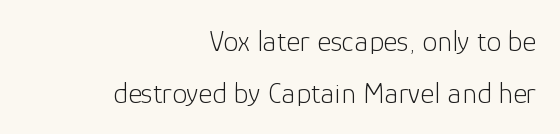
{"serif": "no", "italic": "no", "bold": "no", "weight": "light", "width": "normal", "stroke_contrast": "low", "x_height": "medium", "monospaced": "no", "underline": "no", "align": "right", "line_spacing_ratio": 1.73, "letter_spacing": "normal", "letter_spacing_em": 0.0, "glyph_px": 30}
